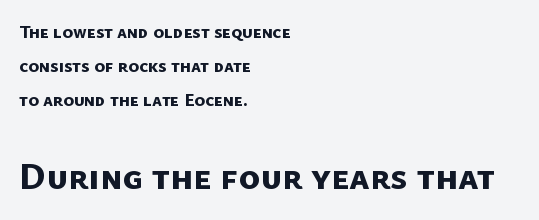
The face used here is rendered with its standard letterfit. Strokes here are thick enough to call this a true bold. The space directly below the letters is spotless. These lines are rendered in a variable-pitch font.
